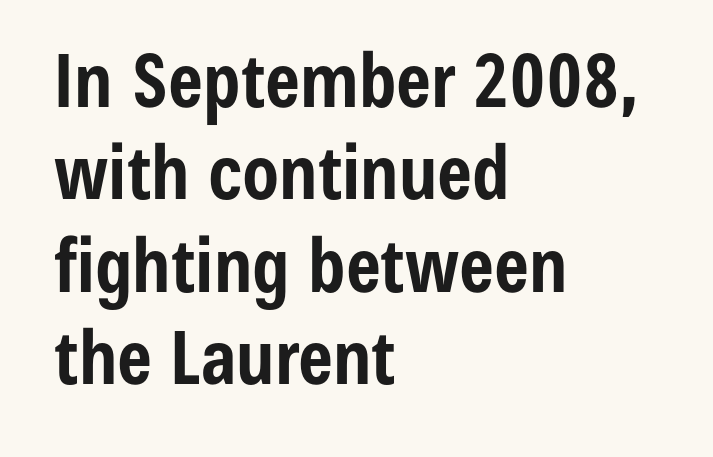
There is no visible air inserted between adjacent glyphs. The letters advance in unequal steps, a hallmark of proportional type. Stroke terminals: plain, sans-serif. A normal amount of white space separates one row of letters from the next.
